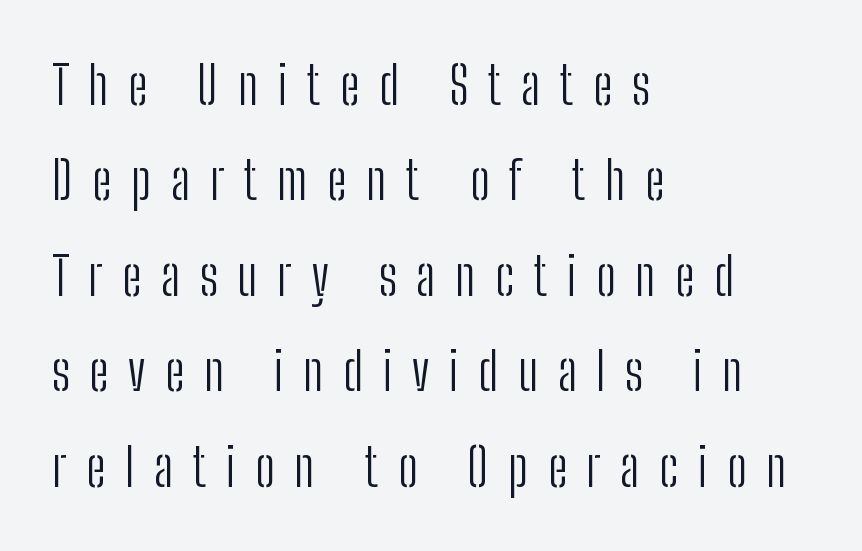
The image shows 53 px light, condensed sans-serif type, upright; set left-aligned, line spacing 1.8x, unusually wide letter spacing (+0.37 em), not underlined; low stroke contrast and a medium x-height.
